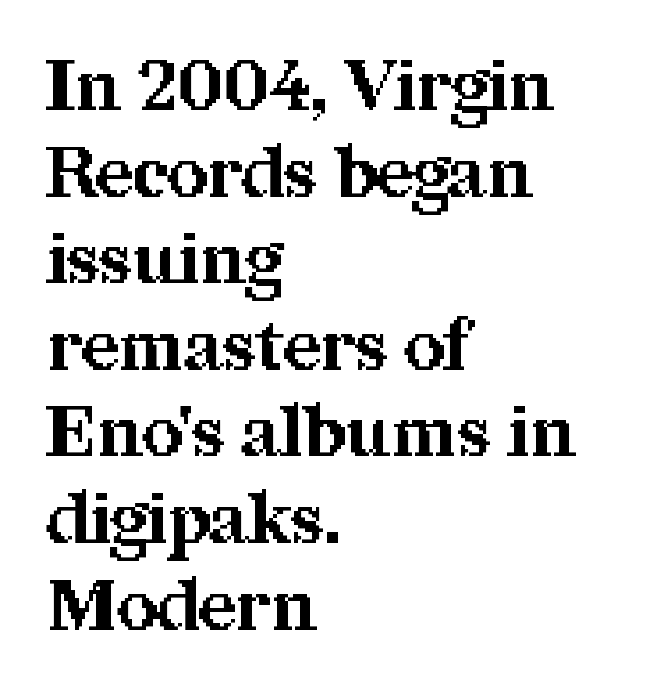
Q: Is the text bold? A: Yes.
Q: Is the text italic (slanted)? A: No, it is upright.
Q: Is the typeface a serif or a sans-serif typeface? A: Serif.
Q: Is the text underlined? A: No.
Q: How is the paragraph aligned? A: Left-aligned.
Q: Is the spacing between letters normal or unusually wide? A: Normal.
Q: Width (condensed, normal, or wide)? A: Normal.
Q: Stroke contrast? A: Medium.
Q: x-height? A: Medium.
Q: Monospaced? A: No.
